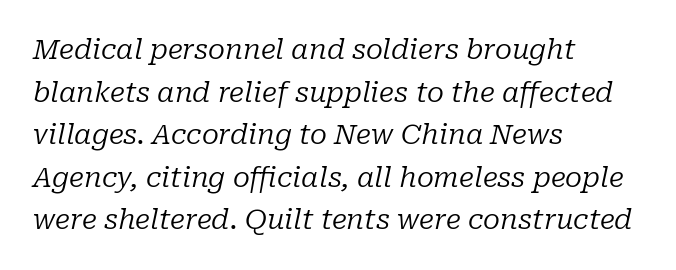
Q: Is the text bold? A: No.
Q: Is the text italic (slanted)? A: Yes, it leans right by about 10 degrees.
Q: Is the typeface a serif or a sans-serif typeface? A: Serif.
Q: Is the text underlined? A: No.
Q: How is the paragraph aligned? A: Left-aligned.
Q: Is the spacing between letters normal or unusually wide? A: Normal.
Q: Is the spacing between lines tight, normal or loose? A: Normal.
Q: Width (condensed, normal, or wide)? A: Normal.
Q: Stroke contrast? A: Low.
Q: x-height? A: Medium.
Q: Monospaced? A: No.
